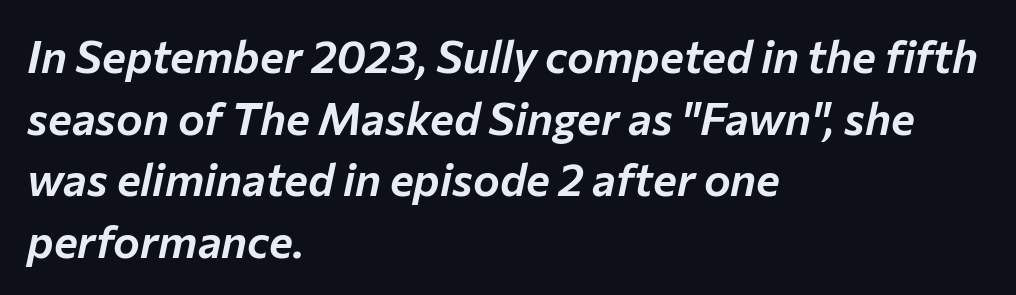
Check the space under the baseline: it is left empty. You can tell it's italic because the verticals aren't actually vertical. The leading is moderate, giving the passage an even texture. The passage is arranged the way most books set body copy — flush left.
